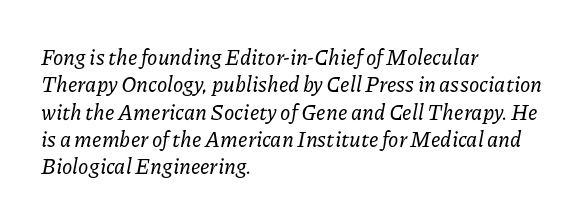
{"italic": "yes", "lean": "right", "slant_degrees": 11, "underline": "no", "align": "left", "line_spacing": "normal", "line_spacing_ratio": 1.3, "letter_spacing": "normal", "letter_spacing_em": 0.0, "glyph_px": 21}
